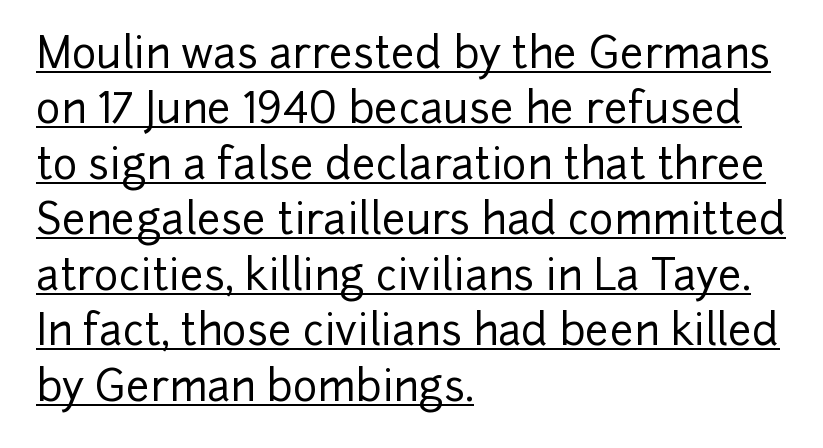
Q: Is the text italic (slanted)? A: No, it is upright.
Q: Is the typeface a serif or a sans-serif typeface? A: Sans-serif.
Q: Is the text underlined? A: Yes.
Q: How is the paragraph aligned? A: Left-aligned.
Q: Is the spacing between letters normal or unusually wide? A: Normal.
Q: Is the spacing between lines tight, normal or loose? A: Normal.
Q: Width (condensed, normal, or wide)? A: Normal.
Q: Stroke contrast? A: Low.
Q: x-height? A: Medium.
Q: Monospaced? A: No.
